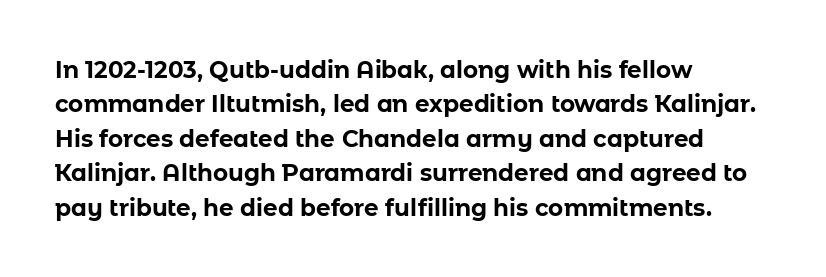
Q: Is the text bold? A: Yes.
Q: Is the text italic (slanted)? A: No, it is upright.
Q: Is the text underlined? A: No.
Q: How is the paragraph aligned? A: Left-aligned.
Q: Is the spacing between letters normal or unusually wide? A: Normal.
Q: Is the spacing between lines tight, normal or loose? A: Normal.
